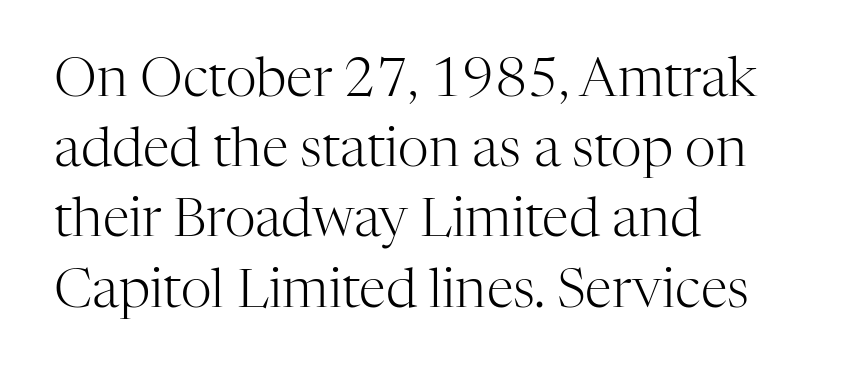
{"serif": "yes", "italic": "no", "bold": "no", "weight": "light", "width": "normal", "stroke_contrast": "high", "x_height": "medium", "monospaced": "no", "underline": "no", "align": "left", "line_spacing": "normal", "line_spacing_ratio": 1.3, "letter_spacing": "normal", "letter_spacing_em": 0.0, "glyph_px": 54}
